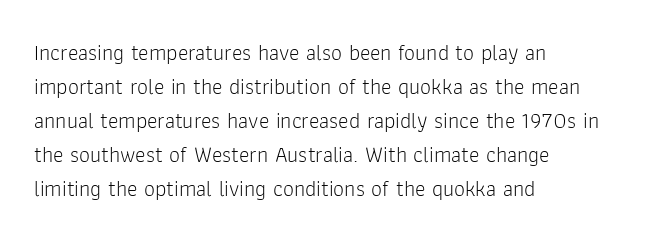
The image shows 22 px text type, upright; set left-aligned, normal line spacing (1.55x), normal letter spacing, not underlined.
